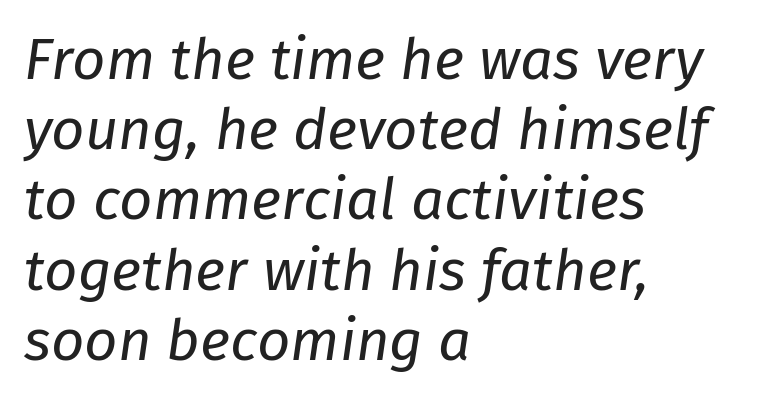
Q: Is the text bold? A: No.
Q: Is the text italic (slanted)? A: Yes, it leans right by about 8 degrees.
Q: Is the text underlined? A: No.
Q: How is the paragraph aligned? A: Left-aligned.
Q: Is the spacing between letters normal or unusually wide? A: Normal.
Q: Width (condensed, normal, or wide)? A: Normal.
Q: Stroke contrast? A: Low.
Q: x-height? A: Medium.
Q: Monospaced? A: No.
